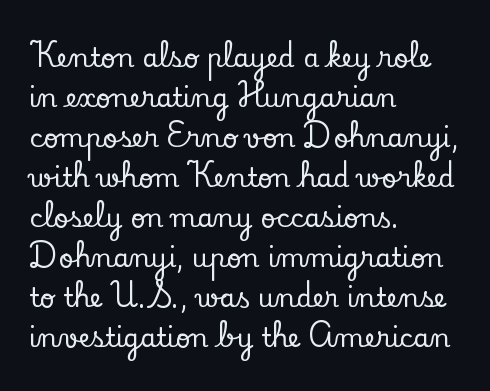
Q: Is the text italic (slanted)? A: No, it is upright.
Q: Is the text underlined? A: No.
Q: How is the paragraph aligned? A: Left-aligned.
Q: Is the spacing between letters normal or unusually wide? A: Normal.
Q: Is the spacing between lines tight, normal or loose? A: Normal.
